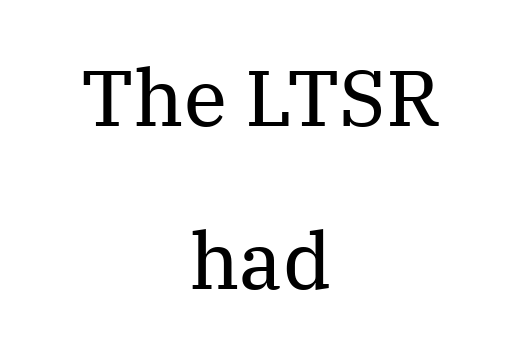
Observe the ordinary spacing: letters are neighbours, not strangers. This is roman type, the default non-slanted kind. A light-to-regular cut is what we see here. The zone under the glyphs is completely vacant. Stroke terminals: seriffed. Typeset on center — no edge is straight.
